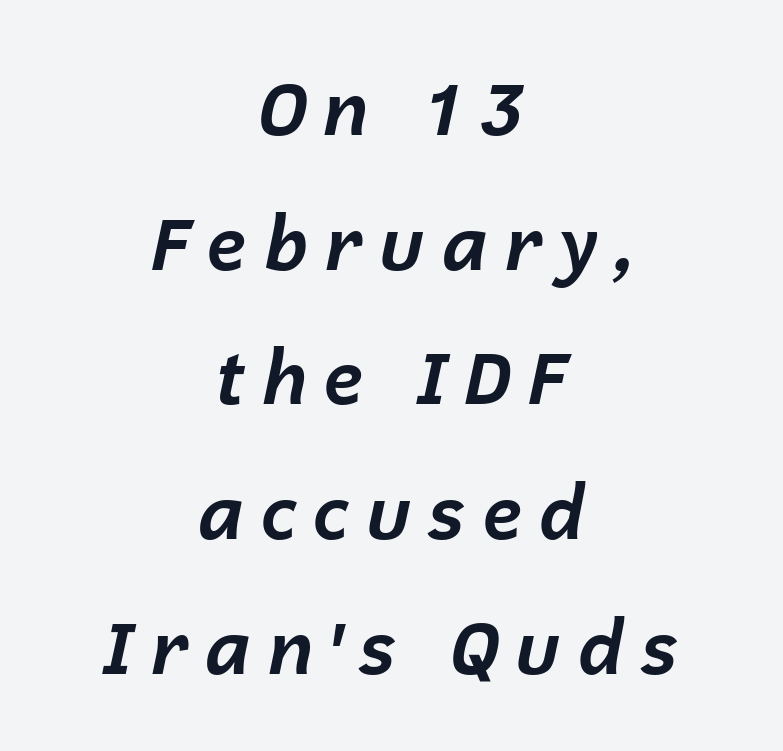
Q: Is the text bold? A: Yes.
Q: Is the text italic (slanted)? A: Yes, it leans right by about 12 degrees.
Q: Is the text underlined? A: No.
Q: How is the paragraph aligned? A: Centered.
Q: Is the spacing between letters normal or unusually wide? A: Unusually wide.
Q: Width (condensed, normal, or wide)? A: Normal.
Q: Stroke contrast? A: Low.
Q: x-height? A: Medium.
Q: Monospaced? A: No.
